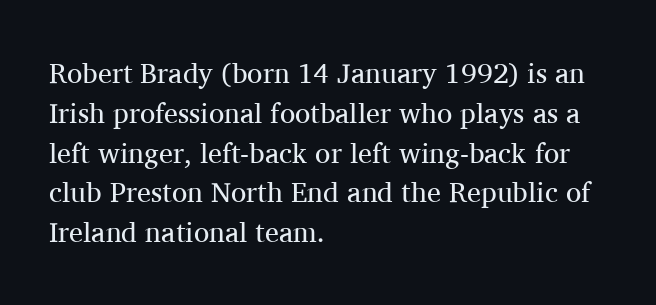
The image shows 28 px regular-weight serif type, upright; set left-aligned, normal line spacing (1.42x), normal letter spacing, not underlined; medium stroke contrast and a medium x-height.
